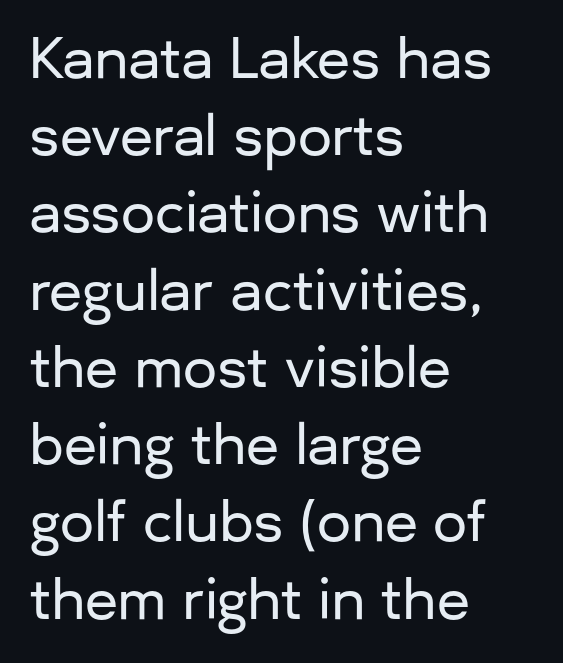
{"serif": "no", "italic": "no", "width": "normal", "stroke_contrast": "low", "x_height": "medium", "monospaced": "no", "underline": "no", "align": "left", "line_spacing": "normal", "line_spacing_ratio": 1.43, "letter_spacing": "normal", "letter_spacing_em": 0.0, "glyph_px": 54}
